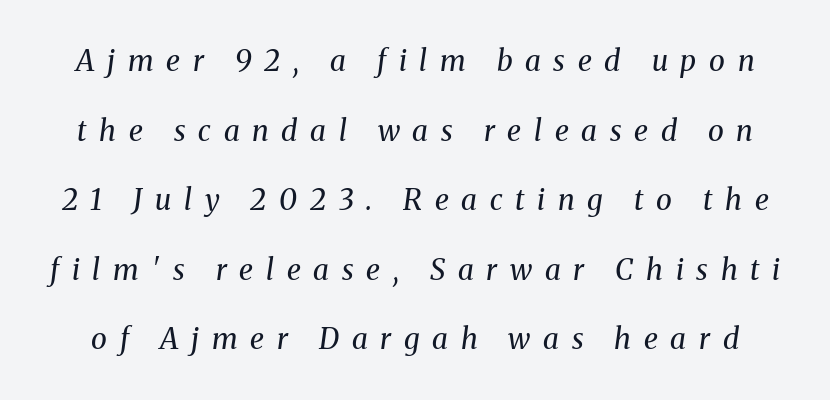
The image shows 29 px regular-weight serif type, italic (leaning right); set loose line spacing (2.4x), unusually wide letter spacing (+0.44 em), not underlined; medium stroke contrast and a medium x-height.
